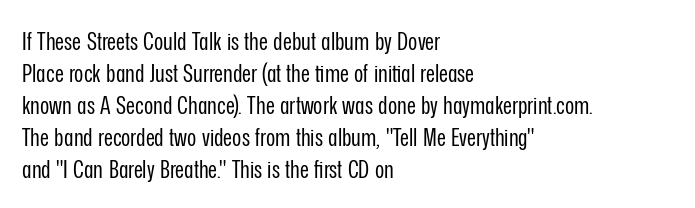
Glance below the letters and you will spot only blank space. The weight tops out at a normal text grade. Teacher's note: observe the even left margin — that is flush-left alignment. Interline gaps are of average width in this sample. In terms of posture, this sample is upright.
